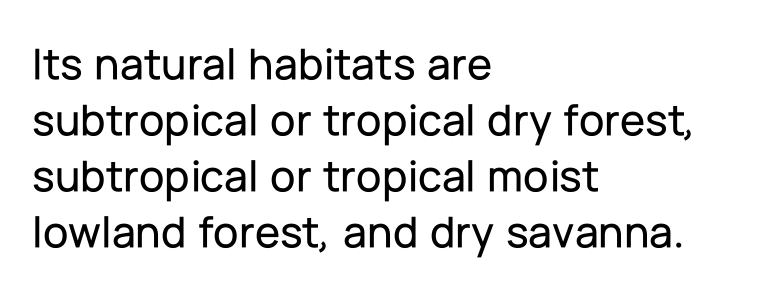
{"serif": "no", "italic": "no", "width": "normal", "stroke_contrast": "low", "x_height": "medium", "monospaced": "no", "underline": "no", "align": "left", "line_spacing_ratio": 1.22, "letter_spacing": "normal", "letter_spacing_em": 0.0, "glyph_px": 46}
